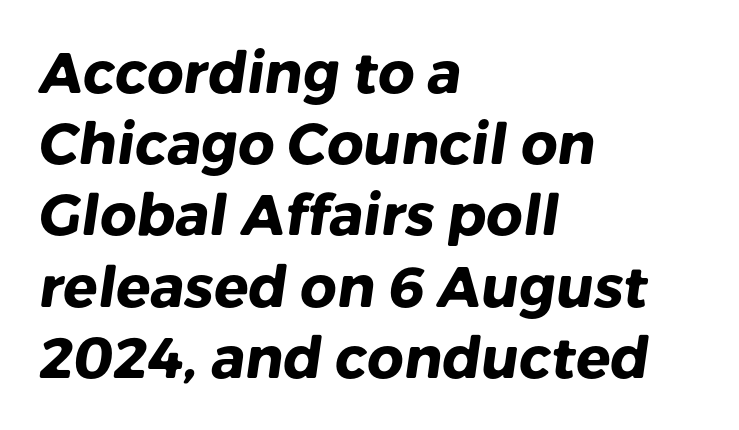
{"serif": "no", "bold": "yes", "weight": "heavy", "width": "normal", "stroke_contrast": "low", "x_height": "medium", "monospaced": "no", "underline": "no", "align": "left", "line_spacing": "normal", "line_spacing_ratio": 1.25, "letter_spacing": "normal", "letter_spacing_em": 0.0, "glyph_px": 57}
